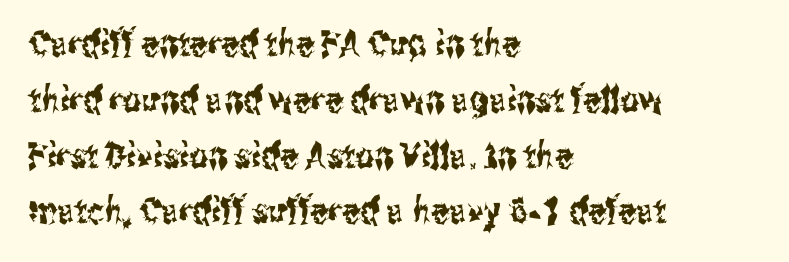
{"serif": "no", "italic": "no", "width": "condensed", "stroke_contrast": "medium", "x_height": "medium", "monospaced": "no", "underline": "no", "align": "left", "line_spacing": "normal", "line_spacing_ratio": 1.55, "letter_spacing": "normal", "letter_spacing_em": 0.0, "glyph_px": 36}
